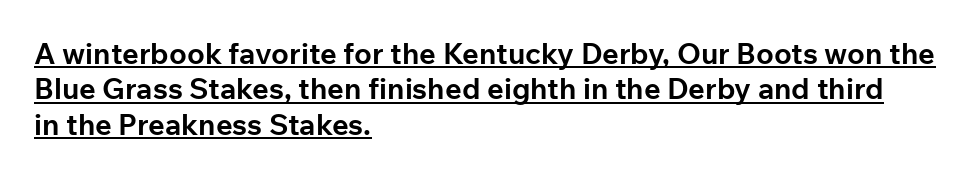
The passage shown is typed in a proportional face where columns would drift. Weight check: bold — yes, fully. Characters remain perfectly vertical along every line. Are there feet on the stems? There aren't — it's a sans. The lines in this sample share a left origin and differ only in where they stop.
